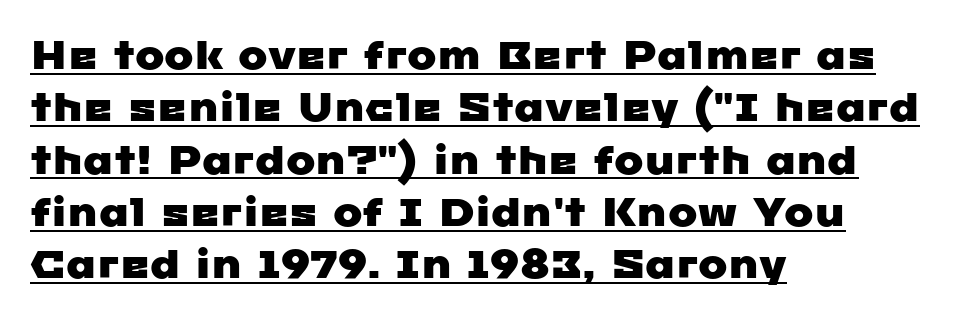
The image shows 39 px wide sans-serif type; set left-aligned, normal line spacing (1.34x), normal letter spacing, underlined; low stroke contrast and a medium x-height.
